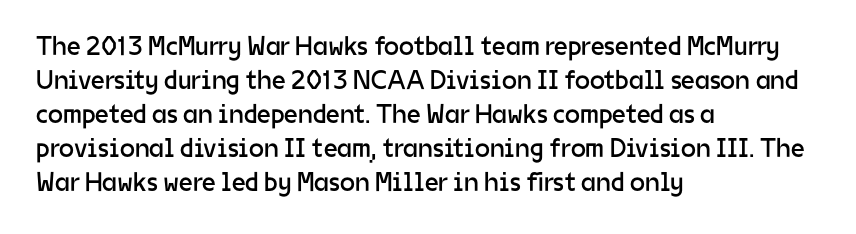
Q: Is the text bold? A: No.
Q: Is the text italic (slanted)? A: No, it is upright.
Q: Is the text underlined? A: No.
Q: How is the paragraph aligned? A: Left-aligned.
Q: Is the spacing between letters normal or unusually wide? A: Normal.
Q: Is the spacing between lines tight, normal or loose? A: Normal.
